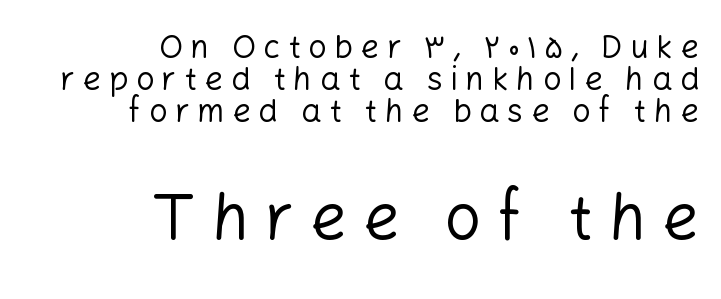
{"serif": "no", "italic": "no", "bold": "no", "weight": "regular", "width": "normal", "stroke_contrast": "low", "x_height": "medium", "monospaced": "no", "underline": "no", "align": "right", "line_spacing": "tight", "line_spacing_ratio": 1.0, "letter_spacing": "wide", "letter_spacing_em": 0.24, "larger_block": "second", "size_ratio": 2.0, "glyph_px": 64}
